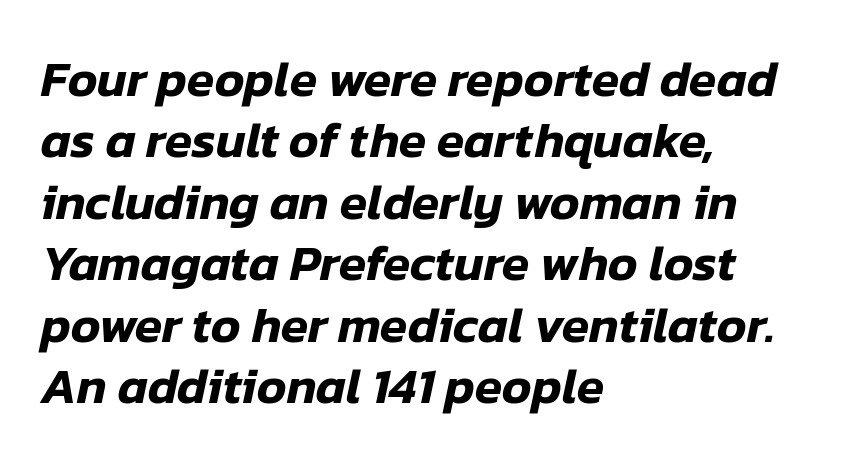
Q: Is the text italic (slanted)? A: Yes, it leans right by about 12 degrees.
Q: Is the text underlined? A: No.
Q: How is the paragraph aligned? A: Left-aligned.
Q: Is the spacing between letters normal or unusually wide? A: Normal.
Q: Width (condensed, normal, or wide)? A: Normal.
Q: Stroke contrast? A: Low.
Q: x-height? A: Medium.
Q: Monospaced? A: No.
